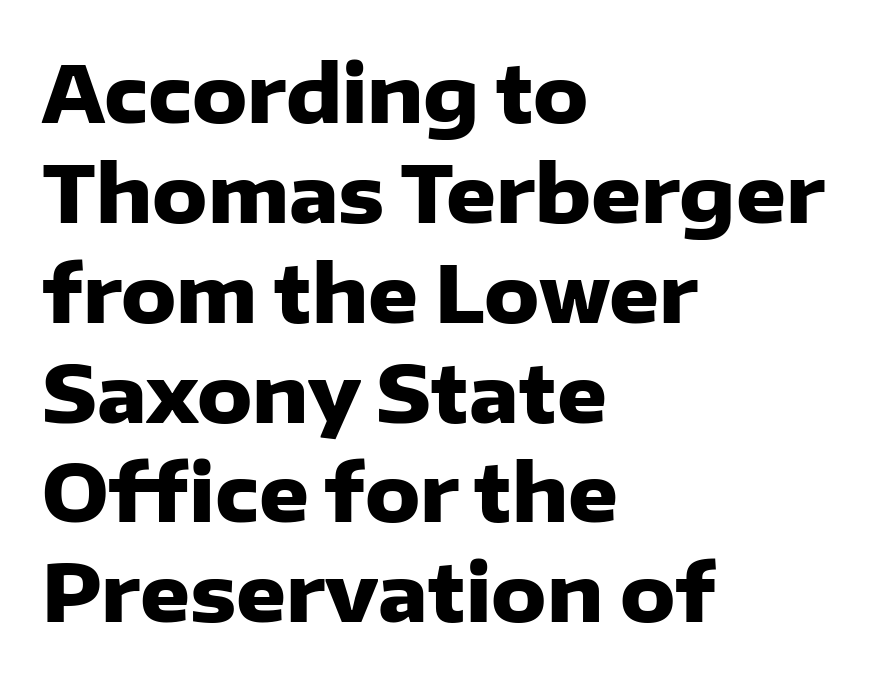
Q: Is the text bold? A: Yes.
Q: Is the text italic (slanted)? A: No, it is upright.
Q: Is the typeface a serif or a sans-serif typeface? A: Sans-serif.
Q: Is the text underlined? A: No.
Q: How is the paragraph aligned? A: Left-aligned.
Q: Is the spacing between letters normal or unusually wide? A: Normal.
Q: Is the spacing between lines tight, normal or loose? A: Normal.
Q: Width (condensed, normal, or wide)? A: Normal.
Q: Stroke contrast? A: Low.
Q: x-height? A: Medium.
Q: Monospaced? A: No.
